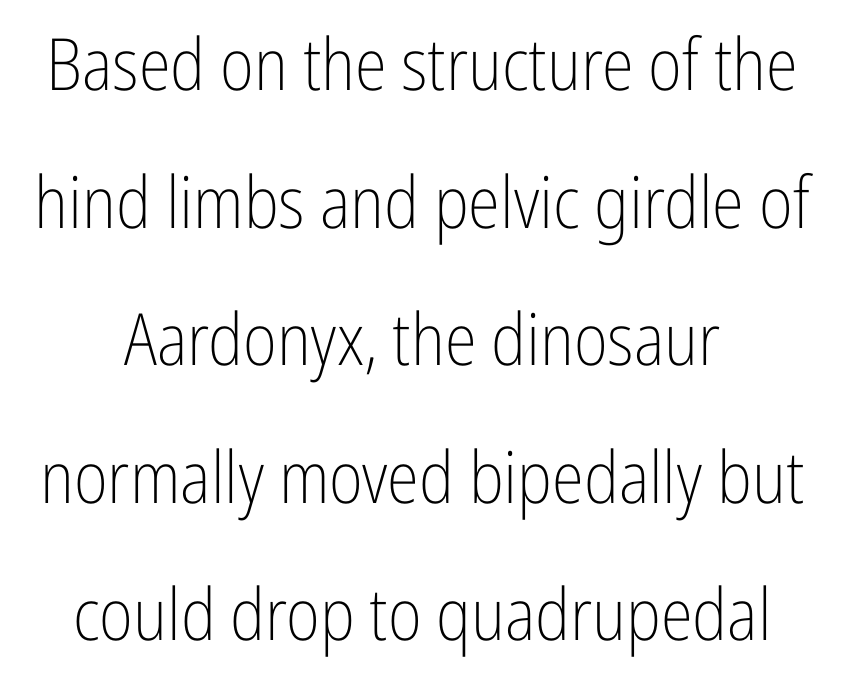
Q: Is the text bold? A: No.
Q: Is the text italic (slanted)? A: No, it is upright.
Q: Is the typeface a serif or a sans-serif typeface? A: Sans-serif.
Q: Is the text underlined? A: No.
Q: How is the paragraph aligned? A: Centered.
Q: Is the spacing between letters normal or unusually wide? A: Normal.
Q: Is the spacing between lines tight, normal or loose? A: Loose.
Q: Width (condensed, normal, or wide)? A: Condensed.
Q: Stroke contrast? A: Low.
Q: x-height? A: Medium.
Q: Monospaced? A: No.
